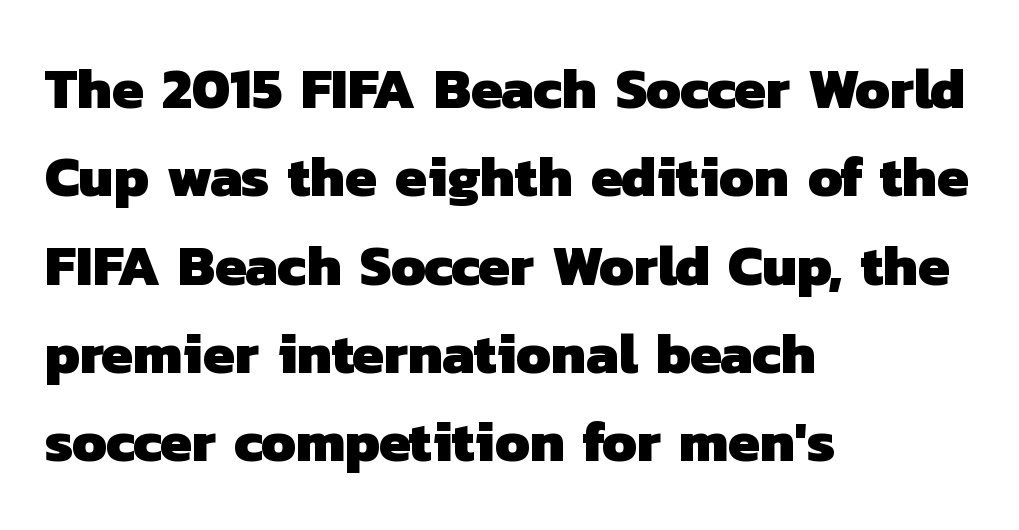
Q: Is the text bold? A: Yes.
Q: Is the typeface a serif or a sans-serif typeface? A: Sans-serif.
Q: Is the text underlined? A: No.
Q: How is the paragraph aligned? A: Left-aligned.
Q: Is the spacing between letters normal or unusually wide? A: Normal.
Q: Is the spacing between lines tight, normal or loose? A: Normal.
Q: Width (condensed, normal, or wide)? A: Normal.
Q: Stroke contrast? A: Low.
Q: x-height? A: Medium.
Q: Monospaced? A: No.
